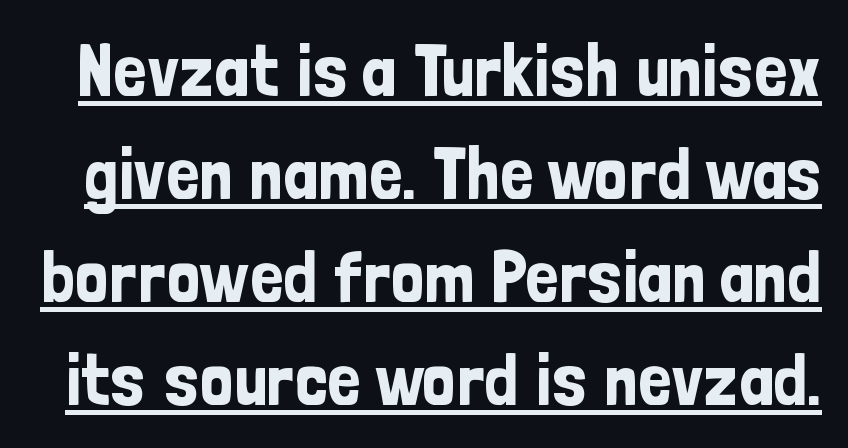
Q: Is the text italic (slanted)? A: No, it is upright.
Q: Is the typeface a serif or a sans-serif typeface? A: Sans-serif.
Q: Is the text underlined? A: Yes.
Q: Is the spacing between letters normal or unusually wide? A: Normal.
Q: Is the spacing between lines tight, normal or loose? A: Normal.
Q: Width (condensed, normal, or wide)? A: Condensed.
Q: Stroke contrast? A: Low.
Q: x-height? A: Medium.
Q: Monospaced? A: No.
